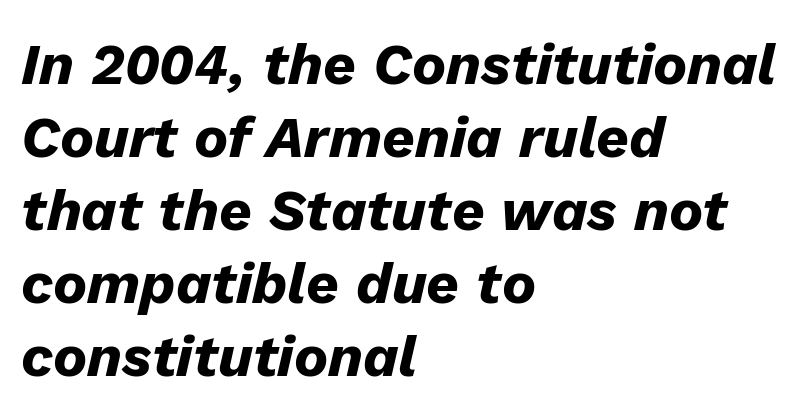
The specimen reads as italic at a glance. The strip under each line holds only bare page. How heavy is the stroke? Heavy — this is a bold. Is the block centered? No — it sits flush against the left margin. The horizontal fit of the characters is conventional and even.
